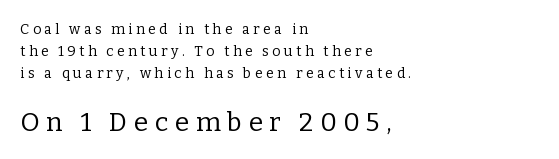
Q: Is the text bold? A: No.
Q: Is the text italic (slanted)? A: No, it is upright.
Q: Is the text underlined? A: No.
Q: How is the paragraph aligned? A: Left-aligned.
Q: Is the spacing between letters normal or unusually wide? A: Unusually wide.
Q: Is the spacing between lines tight, normal or loose? A: Normal.
Q: Which block of text is set in a larger size, the first (top) or the second (bottom)? A: The second (bottom) one.
